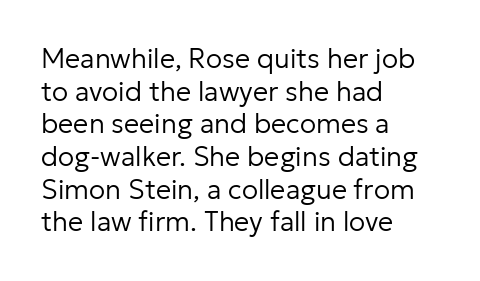
{"italic": "no", "bold": "no", "underline": "no", "align": "left", "line_spacing_ratio": 1.21, "letter_spacing": "normal", "letter_spacing_em": 0.0, "glyph_px": 27}
